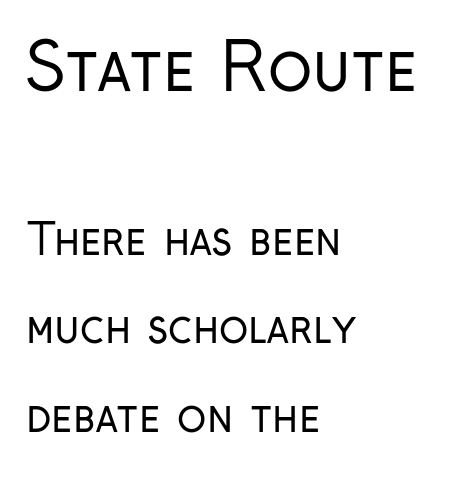
Q: Is the text bold? A: No.
Q: Is the text italic (slanted)? A: No, it is upright.
Q: Is the typeface a serif or a sans-serif typeface? A: Sans-serif.
Q: Is the text underlined? A: No.
Q: How is the paragraph aligned? A: Left-aligned.
Q: Is the spacing between letters normal or unusually wide? A: Normal.
Q: Is the spacing between lines tight, normal or loose? A: Loose.
Q: Which block of text is set in a larger size, the first (top) or the second (bottom)? A: The first (top) one.
Q: Width (condensed, normal, or wide)? A: Condensed.
Q: Stroke contrast? A: Low.
Q: x-height? A: Medium.
Q: Monospaced? A: No.
